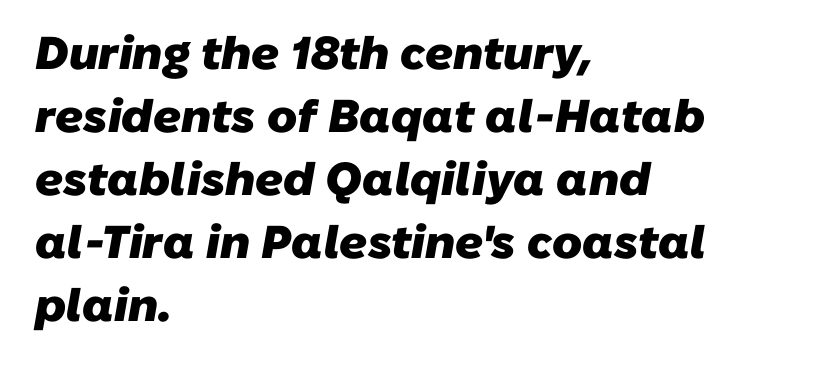
{"serif": "no", "bold": "yes", "weight": "heavy", "width": "normal", "stroke_contrast": "low", "x_height": "medium", "monospaced": "no", "underline": "no", "align": "left", "line_spacing": "normal", "line_spacing_ratio": 1.37, "letter_spacing": "normal", "letter_spacing_em": 0.0, "glyph_px": 46}
